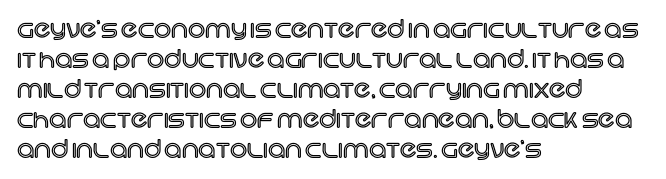
The lines in this sample share a left origin and differ only in where they stop. Tracking here is standard; glyphs follow each other at the usual distance. How would I describe the line gaps? Plain and ordinary. You can tell it's not italic because the verticals are truly vertical.
